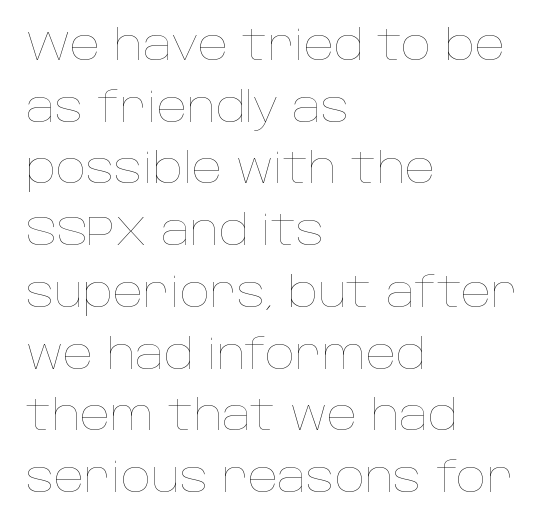
The image shows 42 px thin type, upright; set left-aligned, normal line spacing (1.47x), normal letter spacing, not underlined; low stroke contrast and a large x-height.
